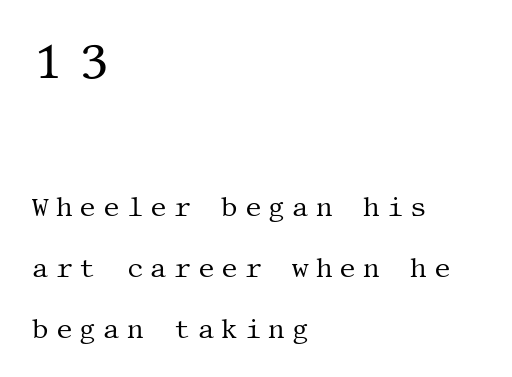
The image shows 51 px regular-weight serif type, upright; set left-aligned, loose line spacing (2.34x), unusually wide letter spacing (+0.27 em), not underlined; the first (top) block is 1.96x larger; medium stroke contrast and a large x-height.
